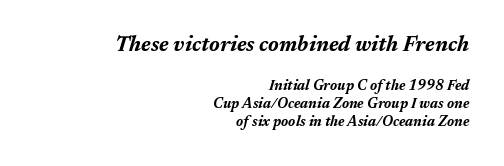
{"italic": "yes", "lean": "right", "slant_degrees": 17, "bold": "yes", "underline": "no", "align": "right", "line_spacing": "normal", "line_spacing_ratio": 1.3, "letter_spacing": "normal", "letter_spacing_em": 0.0, "larger_block": "first", "size_ratio": 1.5, "glyph_px": 21}
